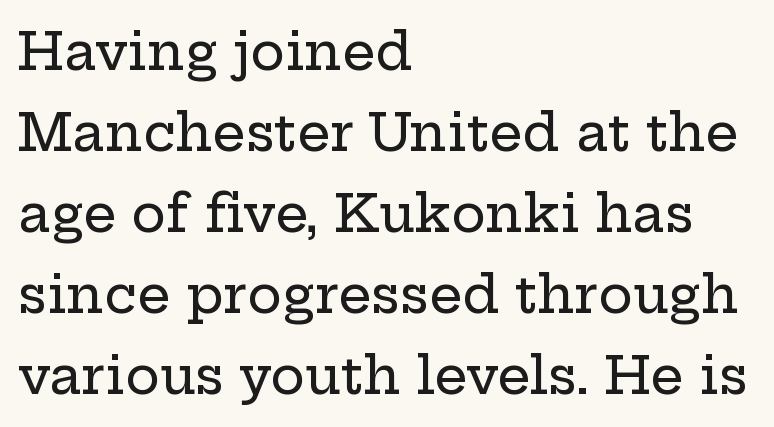
The rendering keeps characters at their native spacing. Only glyphs here, with clear space below each row. Compared with a centered layout, this one pins lines to the left instead. Notice how descenders clear the ascenders below comfortably — that's standard leading. Character widths vary here, with narrow letters taking less room than wide ones. Italic: no, the glyphs are upright roman.
